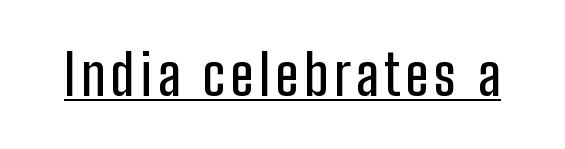
The image shows 55 px condensed sans-serif type, upright; set underlined; low stroke contrast and a medium x-height.
